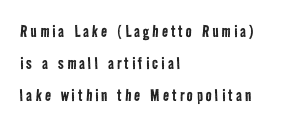
The image shows 20 px text type; set left-aligned, normal line spacing (1.6x), not underlined.
